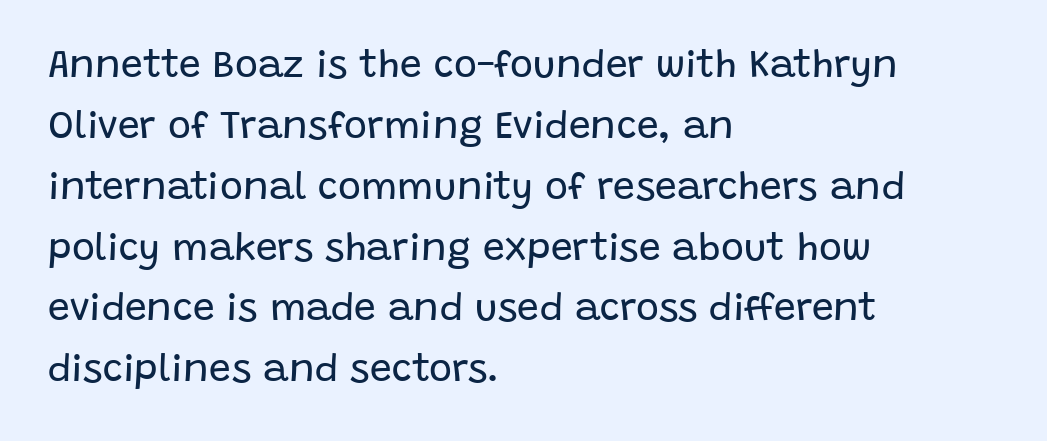
The image shows 39 px regular-weight sans-serif type, upright; set left-aligned, normal line spacing (1.56x), normal letter spacing, not underlined; low stroke contrast and a large x-height.
